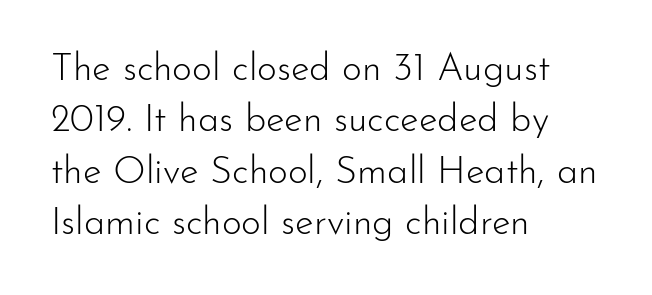
Q: Is the text bold? A: No.
Q: Is the text italic (slanted)? A: No, it is upright.
Q: Is the typeface a serif or a sans-serif typeface? A: Sans-serif.
Q: Is the text underlined? A: No.
Q: How is the paragraph aligned? A: Left-aligned.
Q: Is the spacing between letters normal or unusually wide? A: Normal.
Q: Is the spacing between lines tight, normal or loose? A: Normal.
Q: Width (condensed, normal, or wide)? A: Normal.
Q: Stroke contrast? A: Low.
Q: x-height? A: Small.
Q: Monospaced? A: No.
